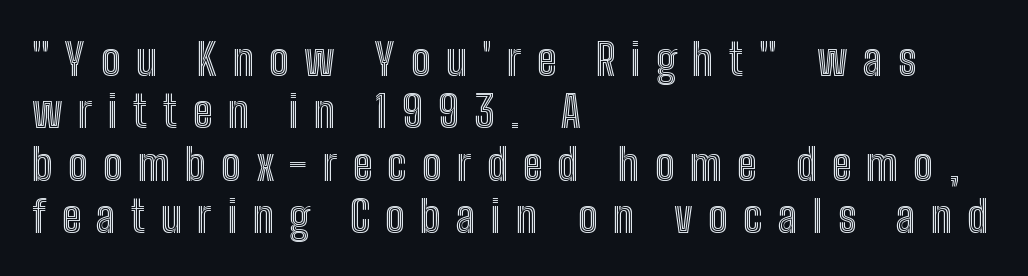
The image shows 44 px condensed type, upright; set left-aligned, line spacing 1.19x, unusually wide letter spacing (+0.35 em), not underlined; a medium x-height.
